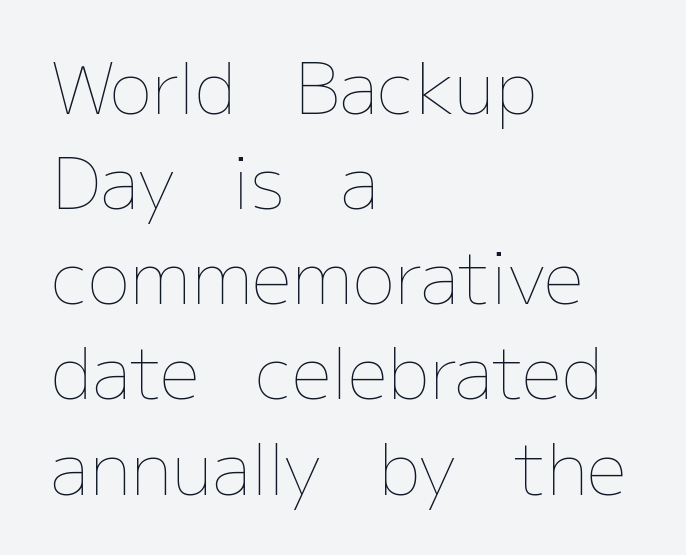
Note the varied advance widths — an 'i' is clearly narrower than an 'm'. Words float on clear page, feet unadorned. This sample is left-justified, so line endings fall wherever the words run out. The leading is moderate, giving the passage an even texture. Default kerning and tracking; the words read as compact shapes. No letter is thick-stroked: the sample isn't bold.
